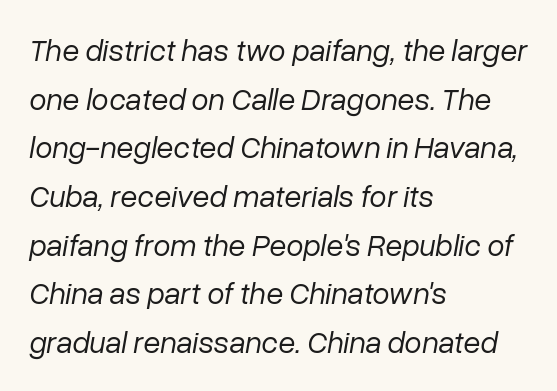
Underlining? Definitely not there. Summary of weight: not heavy and not bold. Short and long lines alike share a common starting point at left. Italic? Definitely — the glyphs are oblique. How are the letters spaced? Ordinarily, with no added tracking.
